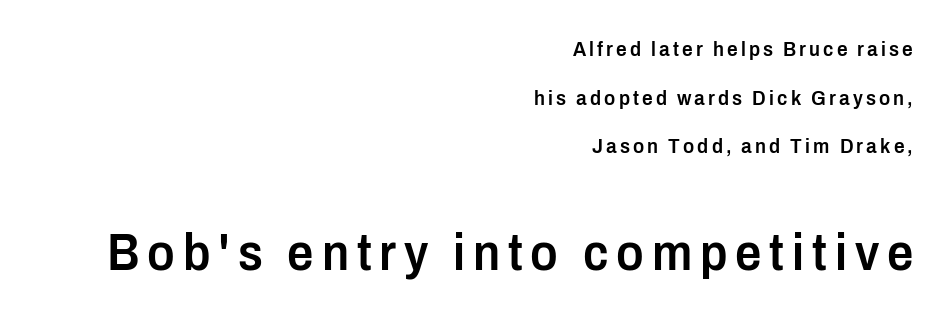
Q: Is the text bold? A: Semi-bold.
Q: Is the text italic (slanted)? A: No, it is upright.
Q: Is the typeface a serif or a sans-serif typeface? A: Sans-serif.
Q: Is the text underlined? A: No.
Q: How is the paragraph aligned? A: Right-aligned.
Q: Is the spacing between lines tight, normal or loose? A: Loose.
Q: Which block of text is set in a larger size, the first (top) or the second (bottom)? A: The second (bottom) one.
Q: Width (condensed, normal, or wide)? A: Condensed.
Q: Stroke contrast? A: Low.
Q: x-height? A: Medium.
Q: Monospaced? A: No.
